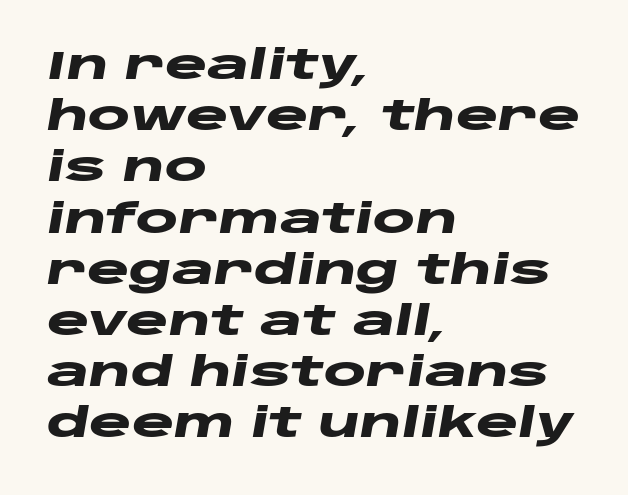
The image shows 40 px heavy, wide type, italic (leaning right); set left-aligned, normal line spacing (1.28x), normal letter spacing, not underlined; low stroke contrast and a large x-height.
